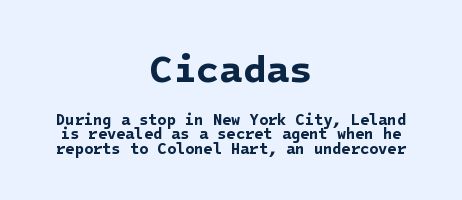
The space beneath each line is pristine and unruled. The first block has been scaled up relative to the second. Type style note: lacks serifs. The face used here is rendered with its standard letterfit.
